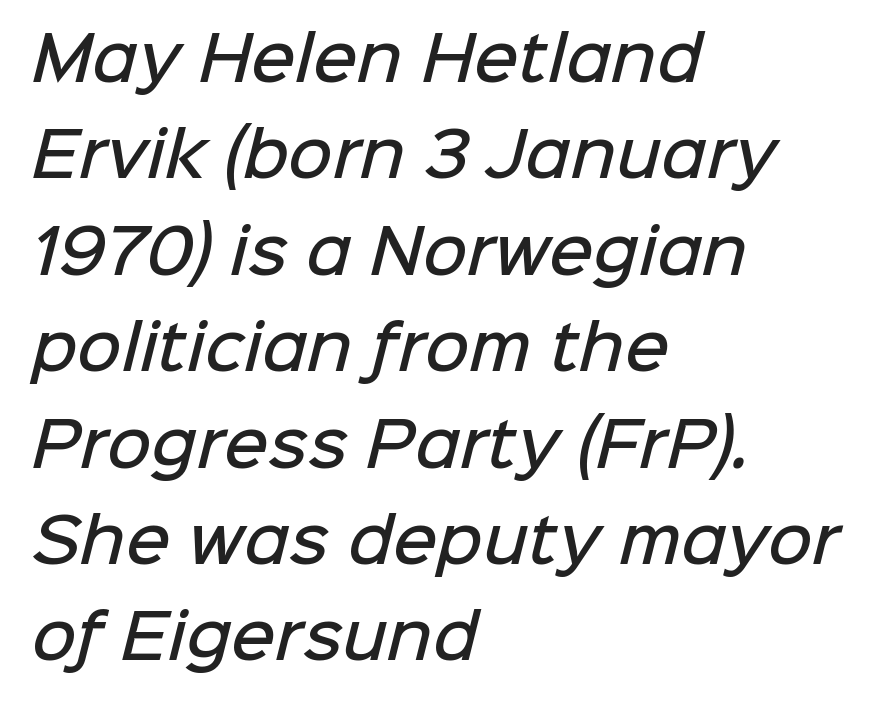
Q: Is the text bold? A: Semi-bold.
Q: Is the typeface a serif or a sans-serif typeface? A: Sans-serif.
Q: Is the text underlined? A: No.
Q: How is the paragraph aligned? A: Left-aligned.
Q: Is the spacing between letters normal or unusually wide? A: Normal.
Q: Is the spacing between lines tight, normal or loose? A: Normal.
Q: Width (condensed, normal, or wide)? A: Normal.
Q: Stroke contrast? A: Low.
Q: x-height? A: Medium.
Q: Monospaced? A: No.
